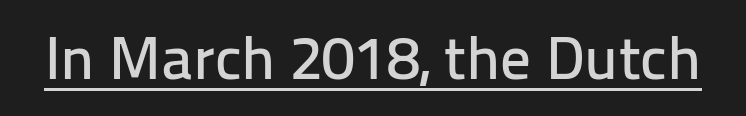
The image shows 61 px sans-serif type, upright; set normal letter spacing, underlined; low stroke contrast and a medium x-height.
